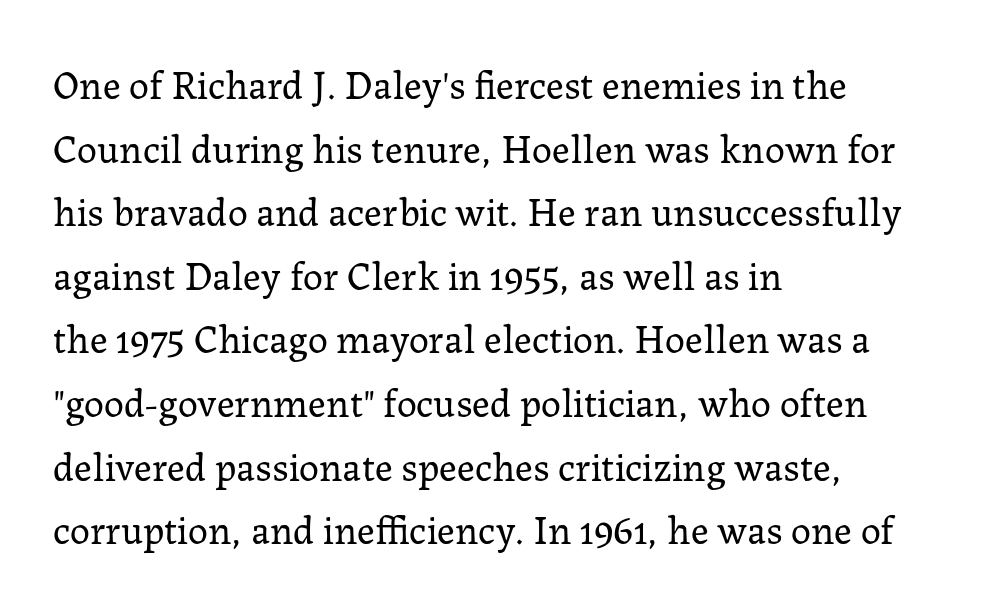
The image shows 40 px regular-weight serif type, upright; set left-aligned, normal line spacing (1.59x), normal letter spacing, not underlined; low stroke contrast and a medium x-height.
